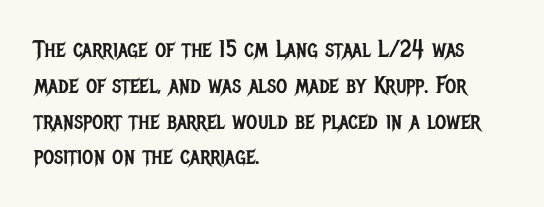
{"italic": "no", "bold": "no", "underline": "no", "align": "left", "line_spacing": "normal", "line_spacing_ratio": 1.49, "letter_spacing": "normal", "letter_spacing_em": 0.0, "glyph_px": 24}
